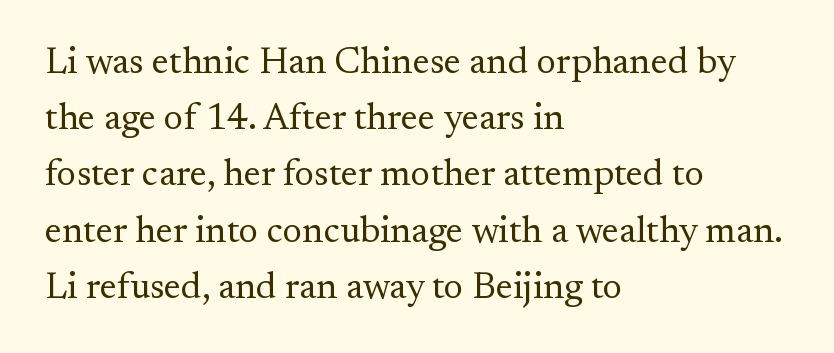
Think of a printed novel: that variable character pitch is what you see here. You can tell from the footed stems that serif type was used. Descenders are the only things crossing below the line. The typeface has the unassuming heft of standard copy or less.
